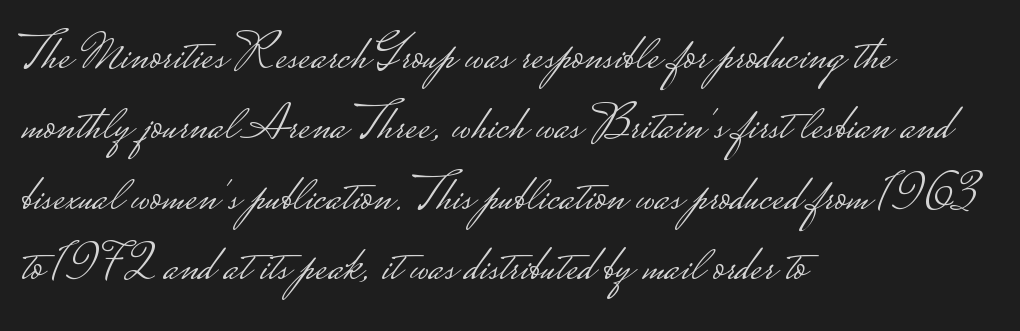
Q: Is the text bold? A: No.
Q: Is the text italic (slanted)? A: Yes.
Q: Is the typeface a serif or a sans-serif typeface? A: Sans-serif.
Q: Is the text underlined? A: No.
Q: How is the paragraph aligned? A: Left-aligned.
Q: Is the spacing between letters normal or unusually wide? A: Normal.
Q: Is the spacing between lines tight, normal or loose? A: Normal.
Q: Width (condensed, normal, or wide)? A: Wide.
Q: Stroke contrast? A: Low.
Q: Monospaced? A: No.
